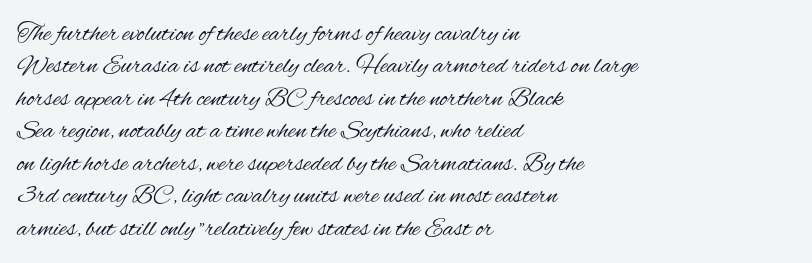
Line spacing here is normal. Nobody touched the tracking dial on this one. Quick note: underline off. The lines are quadded left.
